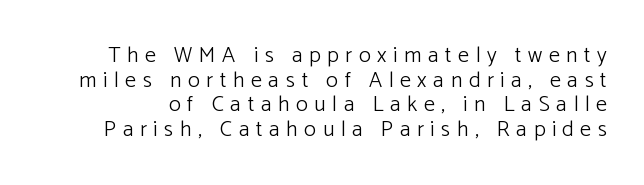
Q: Is the text bold? A: No.
Q: Is the text italic (slanted)? A: No, it is upright.
Q: Is the text underlined? A: No.
Q: Is the spacing between letters normal or unusually wide? A: Unusually wide.
Q: Is the spacing between lines tight, normal or loose? A: Tight.
